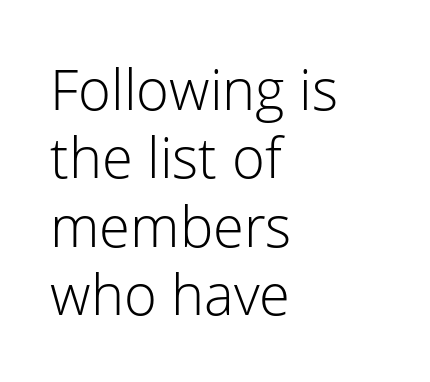
Q: Is the text bold? A: No.
Q: Is the text italic (slanted)? A: No, it is upright.
Q: Is the typeface a serif or a sans-serif typeface? A: Sans-serif.
Q: Is the text underlined? A: No.
Q: How is the paragraph aligned? A: Left-aligned.
Q: Is the spacing between letters normal or unusually wide? A: Normal.
Q: Width (condensed, normal, or wide)? A: Normal.
Q: Stroke contrast? A: Low.
Q: x-height? A: Medium.
Q: Monospaced? A: No.
